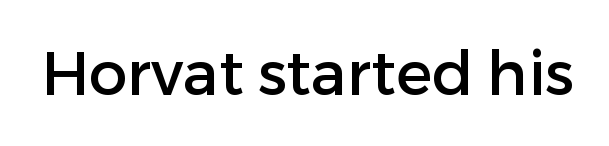
{"serif": "no", "italic": "no", "width": "normal", "stroke_contrast": "low", "x_height": "medium", "monospaced": "no", "underline": "no", "letter_spacing": "normal", "letter_spacing_em": 0.0, "glyph_px": 61}
